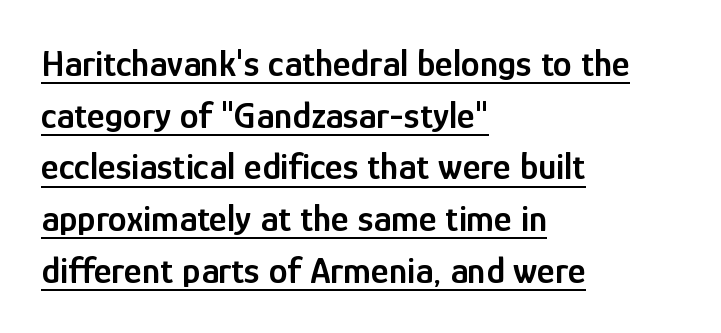
{"serif": "no", "italic": "no", "bold": "semi", "weight": "semibold", "width": "condensed", "stroke_contrast": "low", "x_height": "medium", "monospaced": "no", "underline": "yes", "align": "left", "line_spacing": "normal", "line_spacing_ratio": 1.36, "letter_spacing": "normal", "letter_spacing_em": 0.0, "glyph_px": 38}
